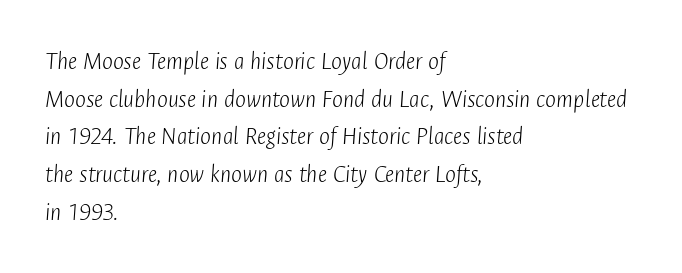
{"italic": "yes", "lean": "right", "slant_degrees": 4, "bold": "no", "underline": "no", "align": "left", "line_spacing": "normal", "line_spacing_ratio": 1.45, "letter_spacing": "normal", "letter_spacing_em": 0.0, "glyph_px": 26}
